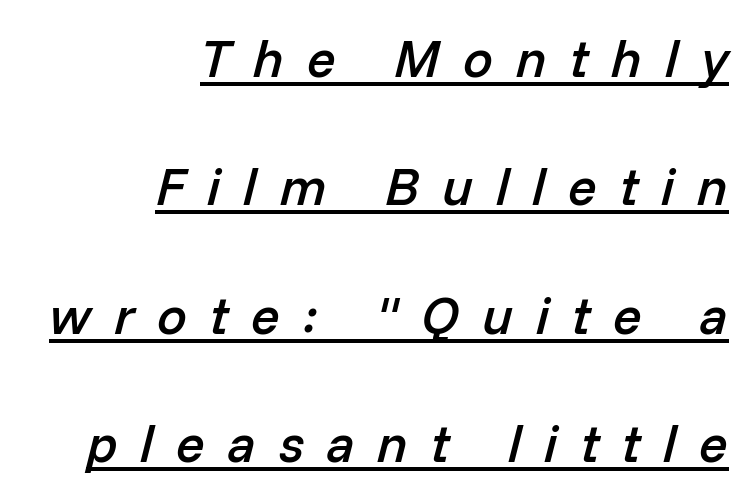
The image shows 53 px semibold type, italic (leaning right); set right-aligned, loose line spacing (2.42x), unusually wide letter spacing (+0.43 em), underlined; low stroke contrast and a medium x-height.
